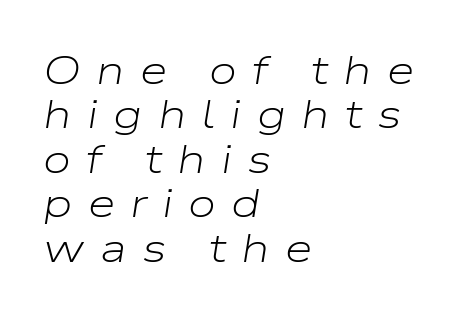
The glyphs are unaccompanied by any horizontal stroke below them. No extra ink here — the face is not bold. Honestly, the letter spacing is so wide it's the main thing you notice. Is there much room between lines? No — they nearly touch. Reading down the block, your eye returns to a fixed left position each line. Style check: oblique.
